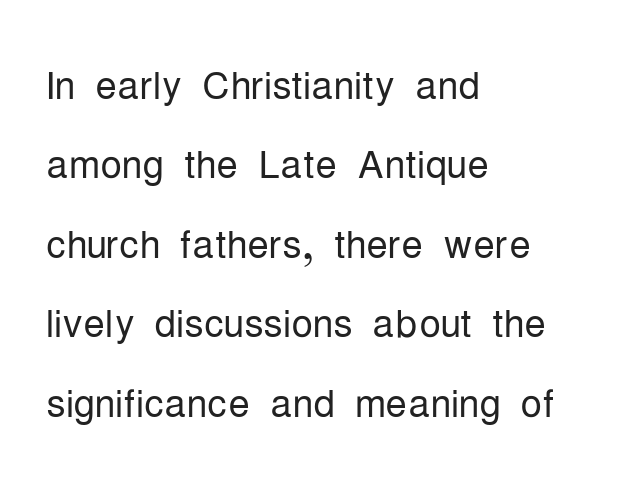
Q: Is the text bold? A: No.
Q: Is the text italic (slanted)? A: No, it is upright.
Q: Is the typeface a serif or a sans-serif typeface? A: Sans-serif.
Q: Is the text underlined? A: No.
Q: How is the paragraph aligned? A: Left-aligned.
Q: Is the spacing between letters normal or unusually wide? A: Normal.
Q: Is the spacing between lines tight, normal or loose? A: Normal.
Q: Width (condensed, normal, or wide)? A: Condensed.
Q: Stroke contrast? A: Low.
Q: x-height? A: Medium.
Q: Monospaced? A: No.
